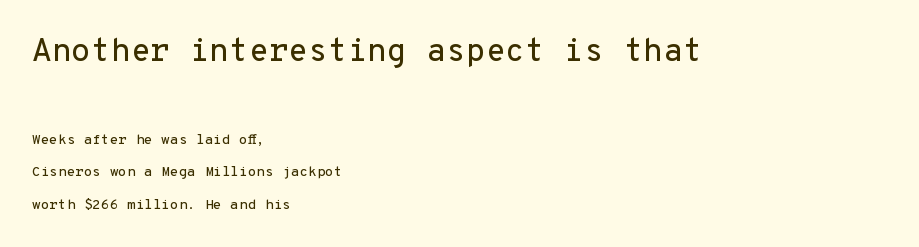
Does the copy run flush right? No — it runs flush left. Posture: vertical. A typesetter would call this leading open, well beyond the default. A typesetter would call this zero additional tracking.
